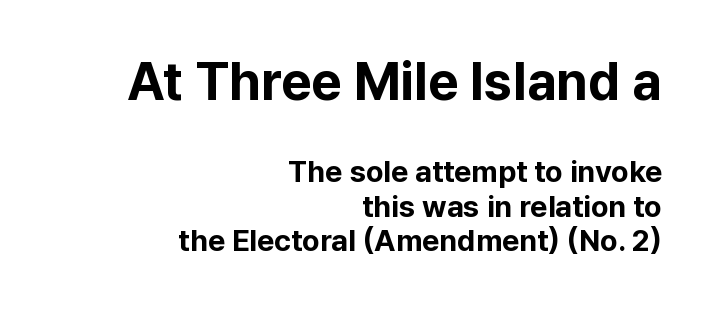
Every row of glyphs terminates at an identical x-position on the right. The letters are bold, with thick, heavy strokes. The baseline area is clear. This sample has the flowing, uneven cadence of proportional lettering. Note: larger setting up top, smaller setting below.
